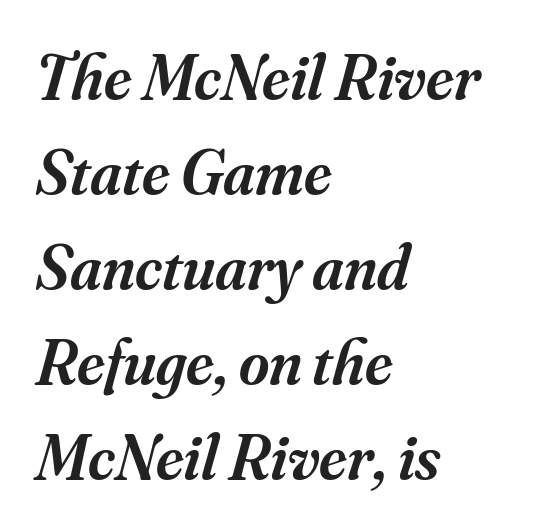
Q: Is the text bold? A: Semi-bold.
Q: Is the text italic (slanted)? A: Yes, it leans right by about 16 degrees.
Q: Is the typeface a serif or a sans-serif typeface? A: Serif.
Q: Is the text underlined? A: No.
Q: How is the paragraph aligned? A: Left-aligned.
Q: Is the spacing between letters normal or unusually wide? A: Normal.
Q: Is the spacing between lines tight, normal or loose? A: Normal.
Q: Width (condensed, normal, or wide)? A: Normal.
Q: Stroke contrast? A: Medium.
Q: x-height? A: Small.
Q: Monospaced? A: No.
